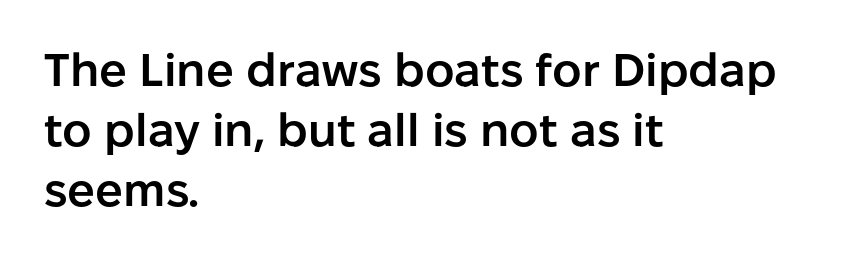
Looks like regular typesetting: each glyph gets only the width it needs. In terms of weight, the rendering is demibold, just under bold. The glyphs are unaccompanied by any horizontal stroke below them. Look at the tracking — it's just the regular setting, nothing added. If you drew a line through each stem, it would be perfectly vertical. To sum up the face: it is a sans, with no serifs.
